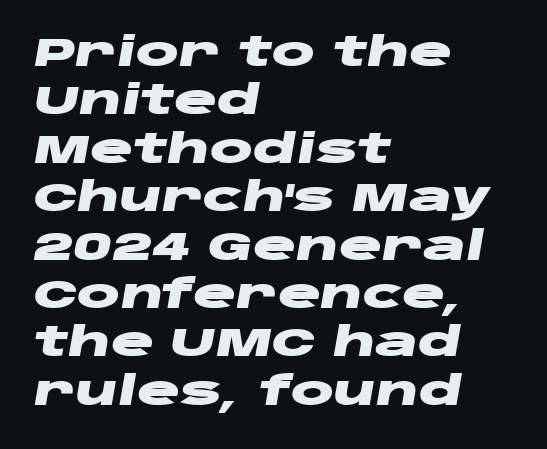
{"italic": "yes", "lean": "right", "slant_degrees": 10, "bold": "yes", "weight": "heavy", "width": "wide", "stroke_contrast": "low", "x_height": "large", "monospaced": "no", "underline": "no", "align": "left", "line_spacing_ratio": 1.21, "letter_spacing": "normal", "letter_spacing_em": 0.0, "glyph_px": 40}
